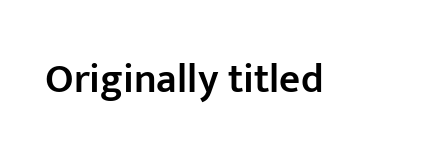
Nothing unusual about the tracking: characters are spaced as the font intends. Italic: no, the glyphs are upright roman. The specimen omits any rule beneath the text block's lines. On the weight axis this lands at semibold, roughly 600. Here the designer chose a conventional face with non-uniform glyph widths. The letters carry no serifs — their stems end cleanly without finishing strokes.
